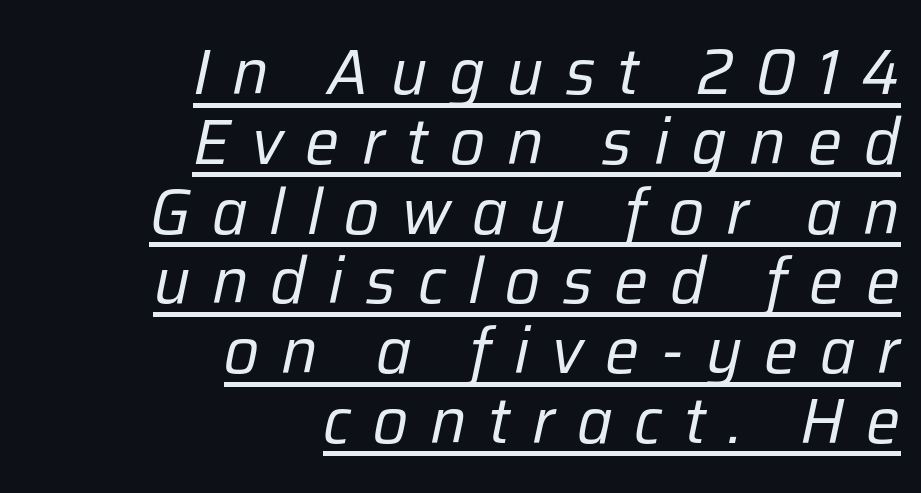
The image shows 64 px regular-weight type, italic (leaning right); set right-aligned, tight line spacing (1.09x), unusually wide letter spacing (+0.34 em), underlined; low stroke contrast and a medium x-height.
